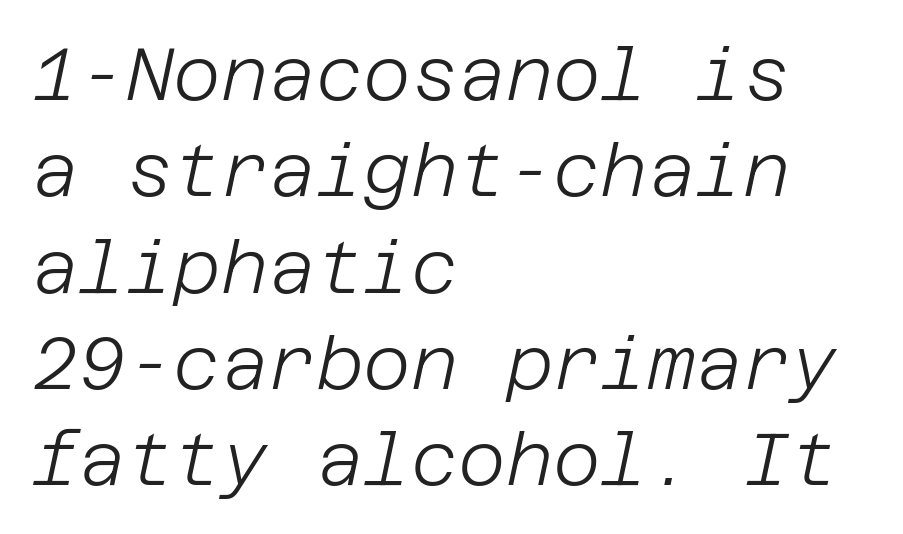
Q: Is the text bold? A: No.
Q: Is the text italic (slanted)? A: Yes, it leans right by about 12 degrees.
Q: Is the text underlined? A: No.
Q: How is the paragraph aligned? A: Left-aligned.
Q: Is the spacing between letters normal or unusually wide? A: Normal.
Q: Is the spacing between lines tight, normal or loose? A: Normal.
Q: Width (condensed, normal, or wide)? A: Normal.
Q: Stroke contrast? A: Low.
Q: x-height? A: Large.
